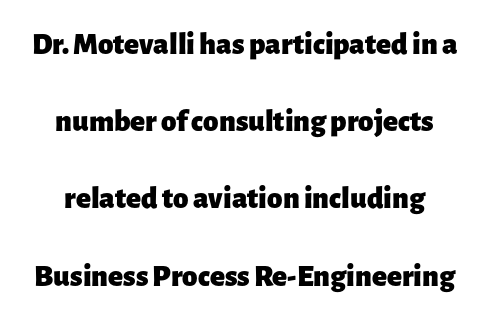
{"serif": "no", "italic": "no", "bold": "yes", "weight": "heavy", "width": "normal", "stroke_contrast": "low", "x_height": "medium", "monospaced": "no", "underline": "no", "line_spacing": "loose", "line_spacing_ratio": 2.49, "letter_spacing": "normal", "letter_spacing_em": 0.0, "glyph_px": 31}
